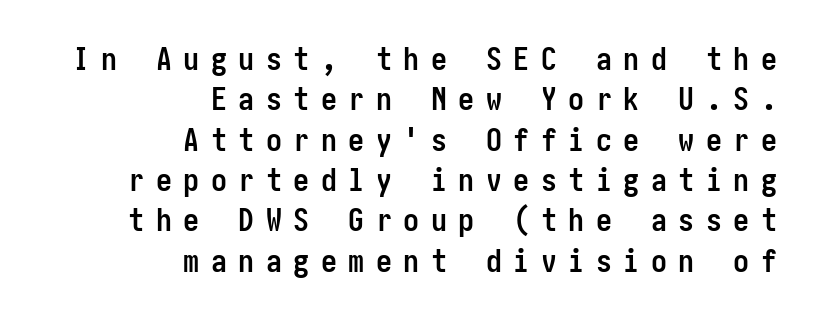
Each line ends at the same right margin while the left side varies. Grotesque or geometric, the face here clearly has no serifs. Is there much room between lines? A standard amount, neither cramped nor airy. Notice how thick the strokes are: this is what a full bold looks like. The baseline area is clear.
